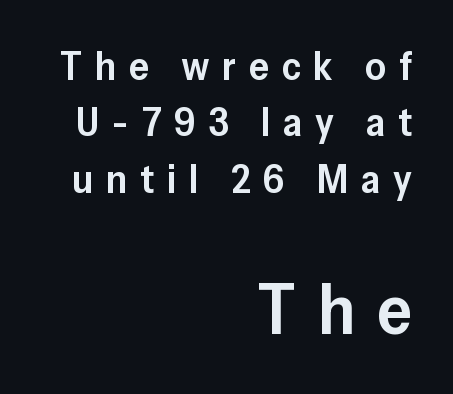
The image shows 70 px semibold sans-serif type, upright; set right-aligned, normal line spacing (1.41x), unusually wide letter spacing (+0.32 em), not underlined; the second (bottom) block is 1.75x larger; low stroke contrast and a medium x-height.
